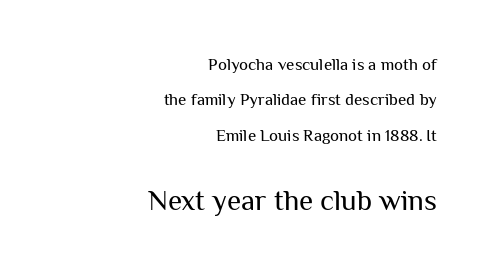
Q: Is the text bold? A: No.
Q: Is the text italic (slanted)? A: No, it is upright.
Q: Is the typeface a serif or a sans-serif typeface? A: Sans-serif.
Q: Is the text underlined? A: No.
Q: How is the paragraph aligned? A: Right-aligned.
Q: Is the spacing between letters normal or unusually wide? A: Normal.
Q: Is the spacing between lines tight, normal or loose? A: Loose.
Q: Which block of text is set in a larger size, the first (top) or the second (bottom)? A: The second (bottom) one.
Q: Width (condensed, normal, or wide)? A: Normal.
Q: Stroke contrast? A: Medium.
Q: x-height? A: Medium.
Q: Monospaced? A: No.
